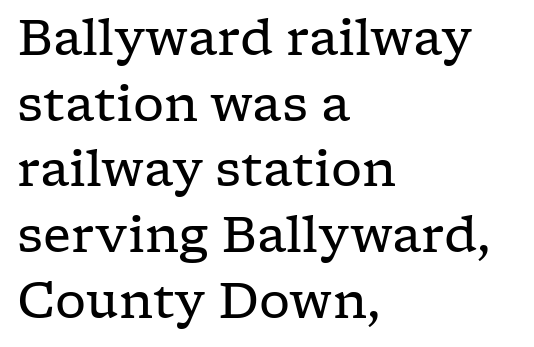
Does the type have serifs? Yes, each stem ends in a small foot. Whoever set this chose a conventional vertical rhythm. Note the varied advance widths — an 'i' is clearly narrower than an 'm'. Ink coverage per letter is moderate at most. Does the lettering tilt? It doesn't — this is upright. The lines are quadded left.
